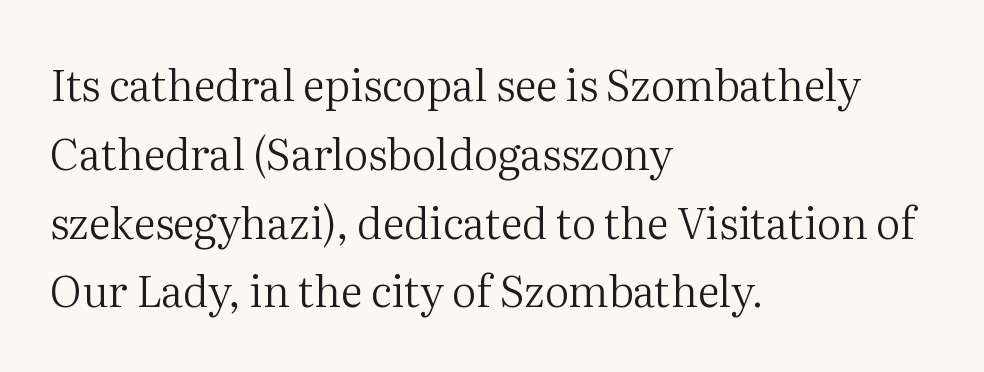
{"serif": "yes", "italic": "no", "bold": "no", "weight": "regular", "width": "normal", "stroke_contrast": "medium", "x_height": "medium", "monospaced": "no", "underline": "no", "align": "left", "line_spacing": "normal", "line_spacing_ratio": 1.6, "letter_spacing": "normal", "letter_spacing_em": 0.0, "glyph_px": 43}
